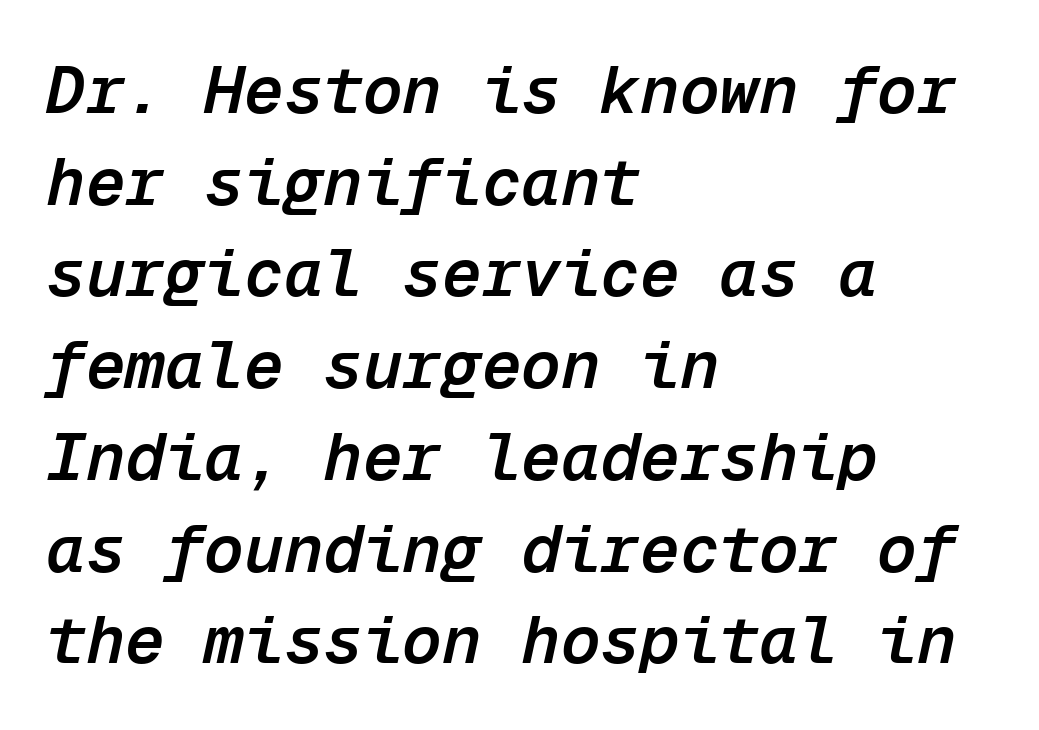
Each line starts at the same left margin while the right side varies. The letters march in equal steps, a hallmark of fixed-pitch type. This sample uses an oblique cut, with every glyph tilted off the vertical. Semibold letterforms, between regular and bold.
